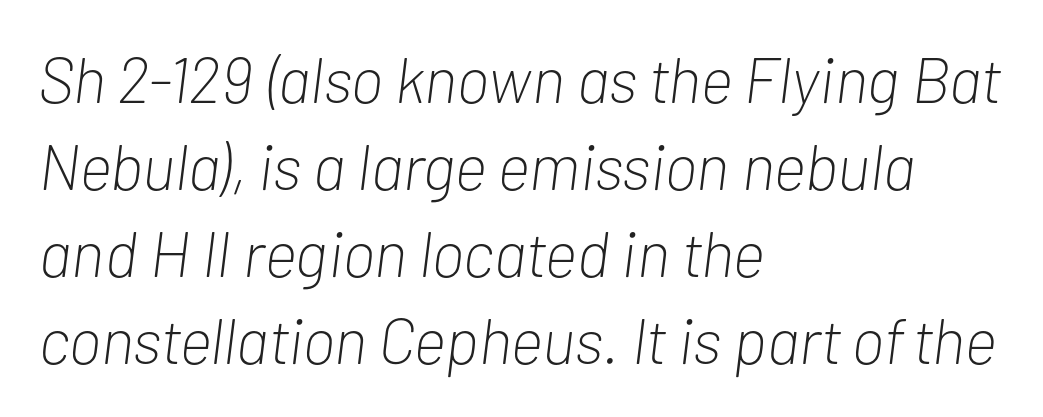
{"italic": "yes", "lean": "right", "slant_degrees": 7, "bold": "no", "weight": "light", "width": "condensed", "stroke_contrast": "low", "x_height": "medium", "monospaced": "no", "underline": "no", "align": "left", "line_spacing": "normal", "line_spacing_ratio": 1.36, "letter_spacing": "normal", "letter_spacing_em": 0.0, "glyph_px": 64}
